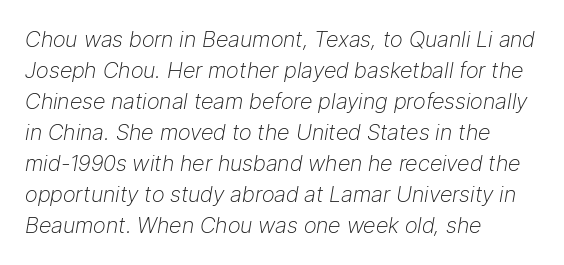
Q: Is the text bold? A: No.
Q: Is the text italic (slanted)? A: Yes, it leans right by about 9 degrees.
Q: Is the text underlined? A: No.
Q: How is the paragraph aligned? A: Left-aligned.
Q: Is the spacing between letters normal or unusually wide? A: Normal.
Q: Is the spacing between lines tight, normal or loose? A: Normal.
